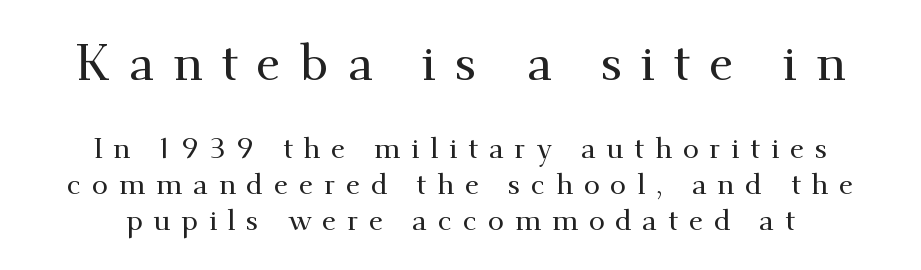
The image shows 50 px serif type, upright; set centered, line spacing 1.23x, unusually wide letter spacing (+0.37 em), not underlined; the first (top) block is 1.72x larger; medium stroke contrast and a small x-height.
